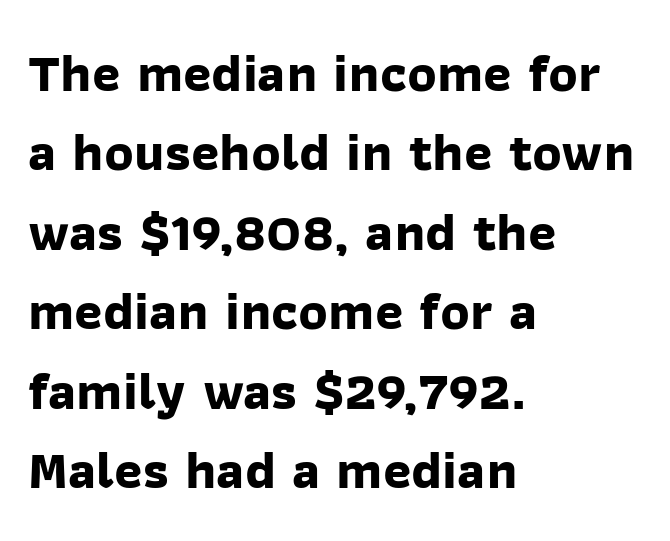
Q: Is the text bold? A: Yes.
Q: Is the typeface a serif or a sans-serif typeface? A: Sans-serif.
Q: Is the text underlined? A: No.
Q: How is the paragraph aligned? A: Left-aligned.
Q: Is the spacing between letters normal or unusually wide? A: Normal.
Q: Is the spacing between lines tight, normal or loose? A: Normal.
Q: Width (condensed, normal, or wide)? A: Normal.
Q: Stroke contrast? A: Low.
Q: x-height? A: Medium.
Q: Monospaced? A: No.
